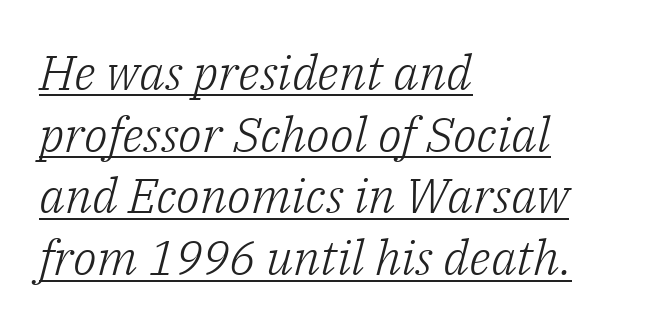
{"serif": "yes", "italic": "yes", "lean": "right", "slant_degrees": 14, "bold": "no", "weight": "light", "width": "normal", "stroke_contrast": "low", "x_height": "medium", "monospaced": "no", "underline": "yes", "align": "left", "line_spacing": "normal", "line_spacing_ratio": 1.26, "letter_spacing": "normal", "letter_spacing_em": 0.0, "glyph_px": 49}
